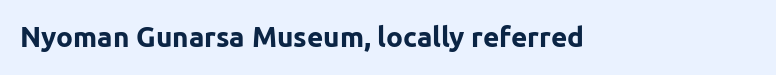
The passage shown is emphatically bold. Observe the ordinary spacing: letters are neighbours, not strangers. Spacing verdict: proportional, widths tailored to each character. The designer went with a sans here, leaving each stem footless. Rule under the text: the space is simply empty.
